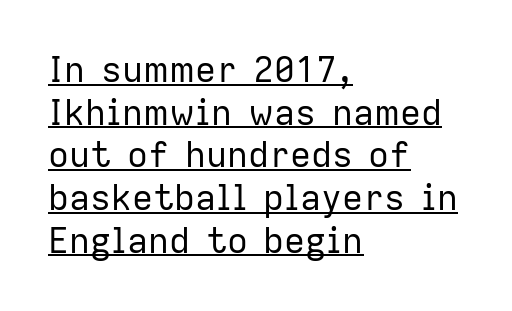
The image shows 35 px regular-weight sans-serif type, upright; set left-aligned, line spacing 1.22x, normal letter spacing, underlined; low stroke contrast and a medium x-height.
